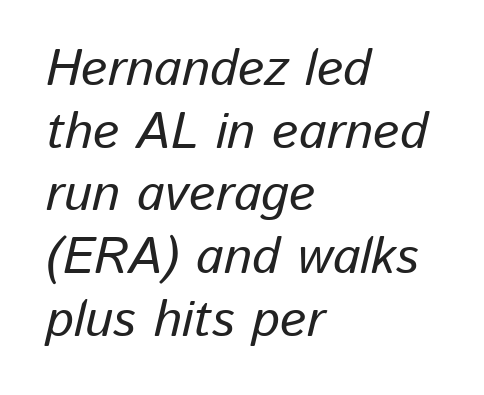
{"italic": "yes", "lean": "right", "slant_degrees": 13, "width": "normal", "stroke_contrast": "low", "x_height": "medium", "monospaced": "no", "underline": "no", "align": "left", "line_spacing_ratio": 1.23, "letter_spacing": "normal", "letter_spacing_em": 0.0, "glyph_px": 51}
